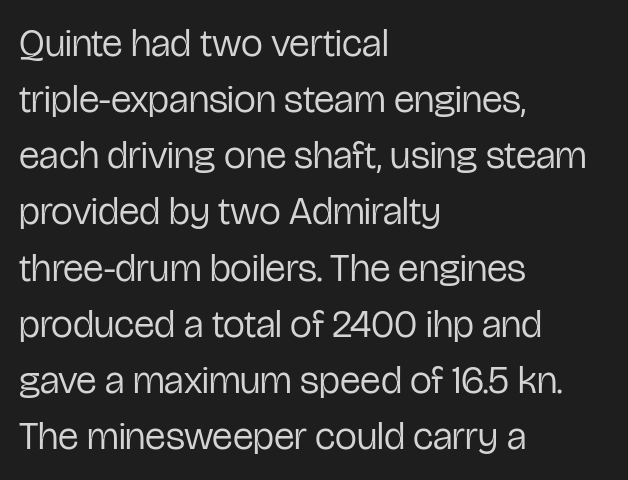
No extra ink here — the face is not bold. Which margin do the lines hug? The left one — the right edge is uneven. Anything drawn beneath the words? Only blank space. Students, observe: this is what conventionally led text looks like. The type is set solid horizontally, with unmodified tracking.
